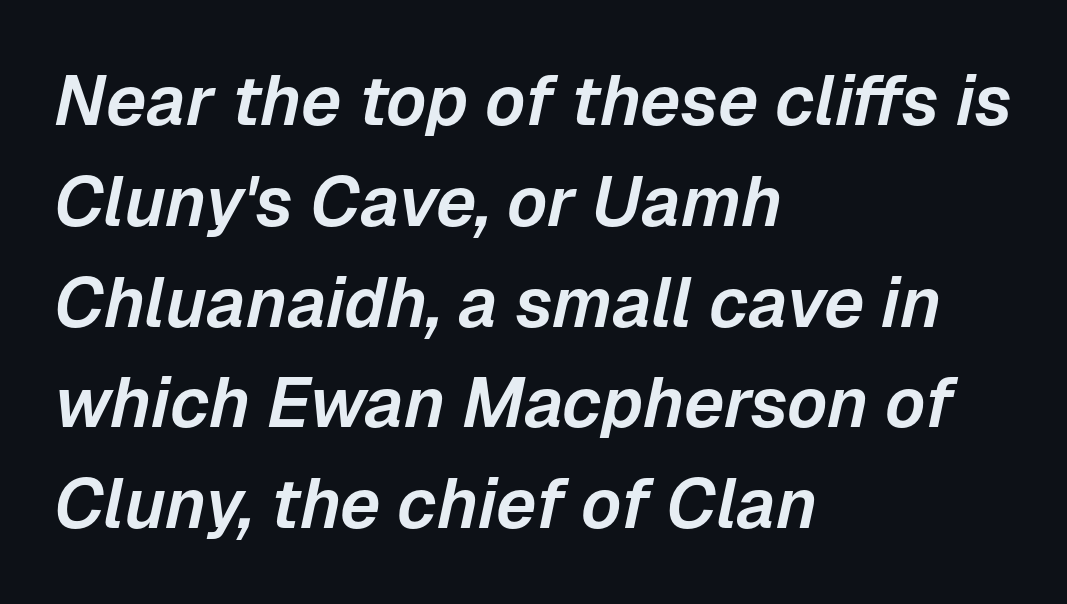
The image shows 70 px text type, italic (leaning right); set left-aligned, normal line spacing (1.44x), normal letter spacing, not underlined; low stroke contrast and a medium x-height.
